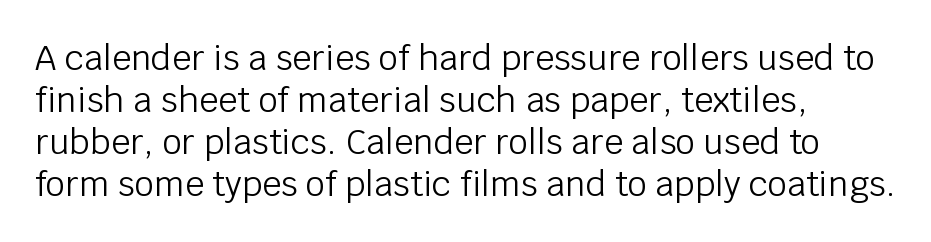
{"serif": "no", "italic": "no", "bold": "no", "weight": "light", "width": "normal", "stroke_contrast": "low", "x_height": "large", "monospaced": "no", "underline": "no", "align": "left", "line_spacing_ratio": 1.24, "letter_spacing": "normal", "letter_spacing_em": 0.0, "glyph_px": 34}
